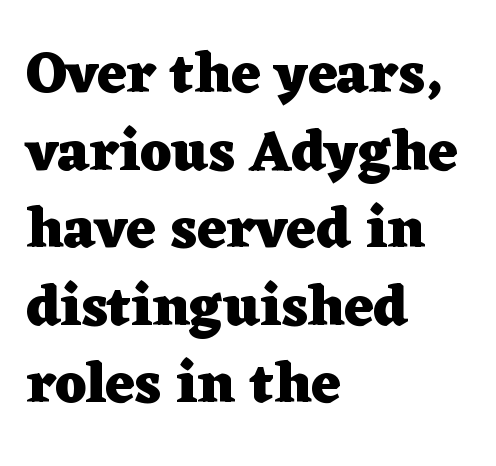
{"serif": "yes", "italic": "no", "bold": "yes", "weight": "heavy", "width": "wide", "stroke_contrast": "low", "x_height": "medium", "monospaced": "no", "underline": "no", "align": "left", "line_spacing": "normal", "line_spacing_ratio": 1.36, "letter_spacing": "normal", "letter_spacing_em": 0.0, "glyph_px": 57}
